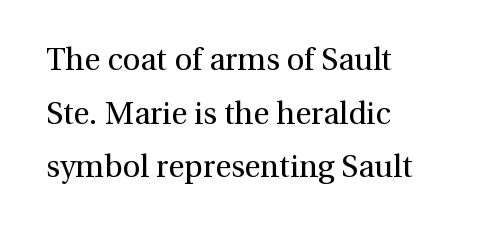
{"serif": "yes", "italic": "no", "bold": "no", "weight": "regular", "width": "normal", "x_height": "medium", "monospaced": "no", "underline": "no", "align": "left", "line_spacing_ratio": 1.73, "letter_spacing": "normal", "letter_spacing_em": 0.0, "glyph_px": 31}
